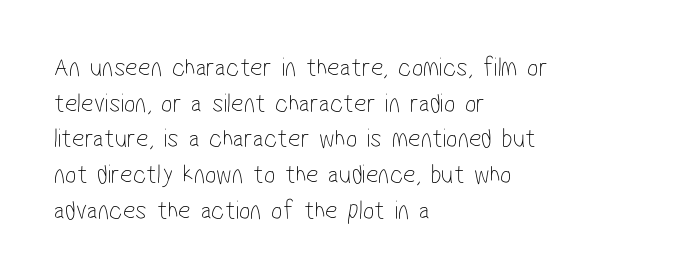
{"bold": "no", "underline": "no", "align": "left", "line_spacing": "normal", "line_spacing_ratio": 1.32, "letter_spacing": "normal", "letter_spacing_em": 0.0, "glyph_px": 27}
